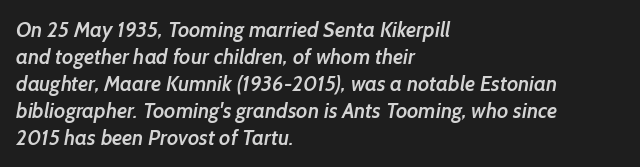
The text block is weighted toward the left margin, trailing off unevenly rightward. Nothing unusual about the tracking: characters are spaced as the font intends. Notice the strokes are somewhat thickened but not fully heavy: this is a semibold. The area under the type is left untouched. What's the leading like? Ordinary, nothing unusual.
